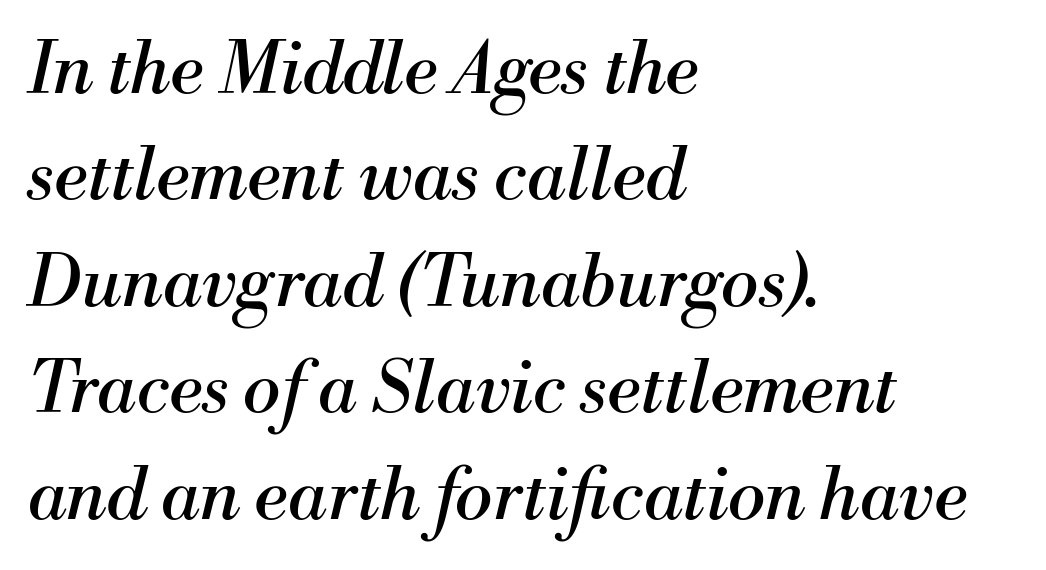
The image shows 71 px regular-weight serif type, italic (leaning right); set left-aligned, normal line spacing (1.5x), normal letter spacing, not underlined; medium stroke contrast and a small x-height.
